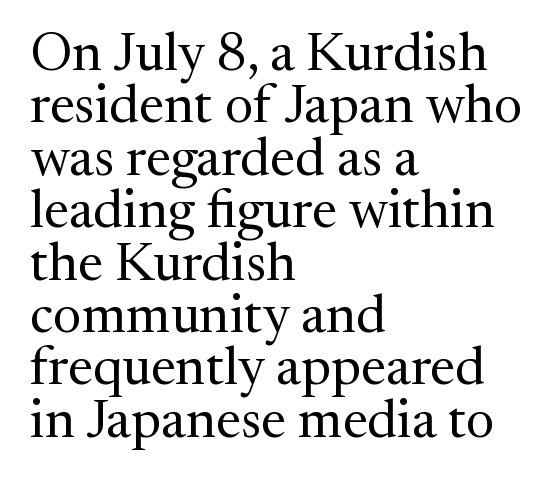
Ordinary non-slanted type is in use. Is this a sans? No — the strokes have serifs. The rendering uses natural spacing where letterforms have individual widths. No extra tracking has been applied to these lines.
